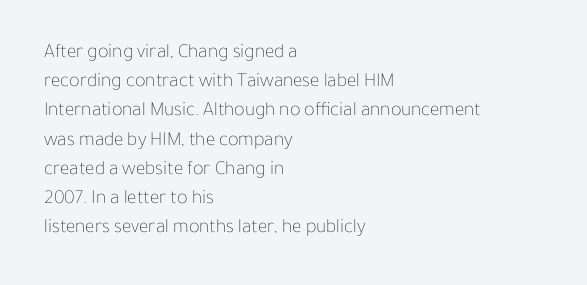
The image shows 20 px text type, upright; set left-aligned, normal line spacing (1.46x), normal letter spacing, not underlined.
